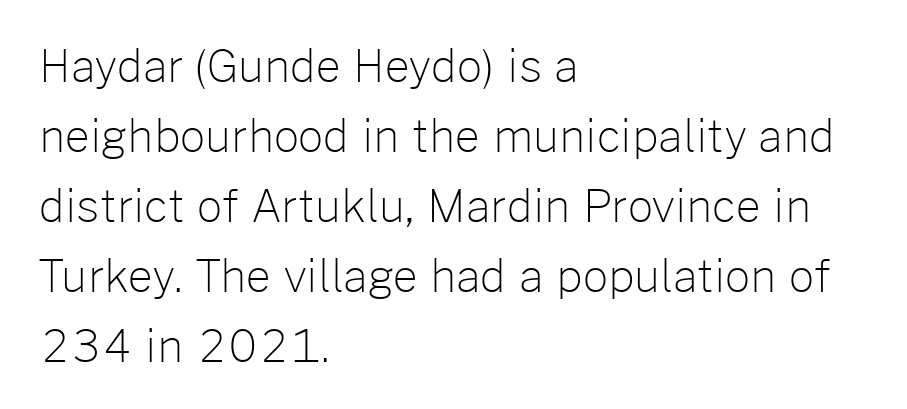
Is the letter spacing exaggerated? No — it looks like the ordinary default. The paragraph shown leans on its left margin. No italicization has been applied; the sample stays upright. The area under the type is left untouched. Serif or sans? Sans — the stroke terminals are bare. You could not count columns in this text — the font is proportionally spaced.
